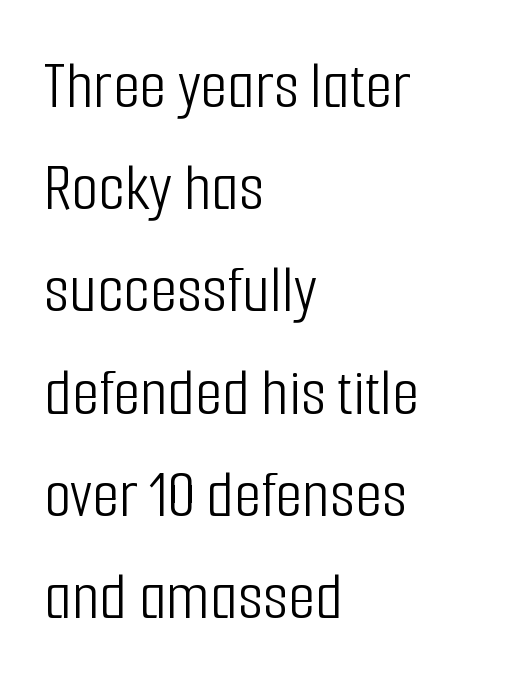
A normal amount of white space separates one row of letters from the next. You can tell it's not italic because the verticals are truly vertical. The face used here is a sans, in the tradition of grotesques and geometrics. This rendering features lettering with no underline. In terms of letterspacing, this is plain default setting. Notice how the passage keeps a crisp vertical edge on the left only.
